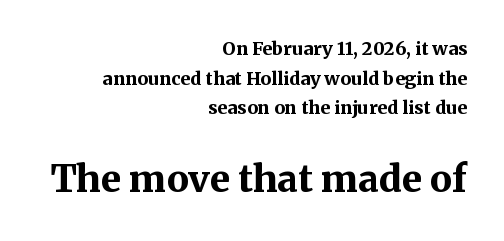
Q: Is the text bold? A: Yes.
Q: Is the text italic (slanted)? A: No, it is upright.
Q: Is the typeface a serif or a sans-serif typeface? A: Serif.
Q: Is the text underlined? A: No.
Q: How is the paragraph aligned? A: Right-aligned.
Q: Is the spacing between letters normal or unusually wide? A: Normal.
Q: Is the spacing between lines tight, normal or loose? A: Normal.
Q: Which block of text is set in a larger size, the first (top) or the second (bottom)? A: The second (bottom) one.
Q: Width (condensed, normal, or wide)? A: Normal.
Q: Stroke contrast? A: Medium.
Q: x-height? A: Medium.
Q: Monospaced? A: No.
